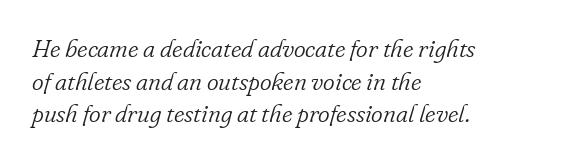
{"italic": "yes", "lean": "right", "slant_degrees": 16, "bold": "no", "underline": "no", "align": "left", "line_spacing": "normal", "line_spacing_ratio": 1.31, "letter_spacing": "normal", "letter_spacing_em": 0.0, "glyph_px": 25}
